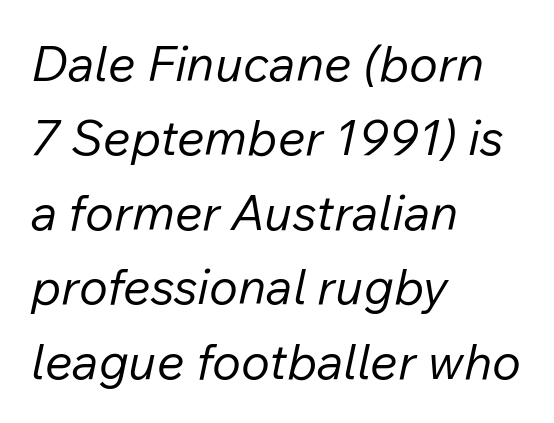
The image shows 49 px regular-weight type, italic (leaning right); set left-aligned, normal line spacing (1.52x), normal letter spacing, not underlined; low stroke contrast and a medium x-height.
